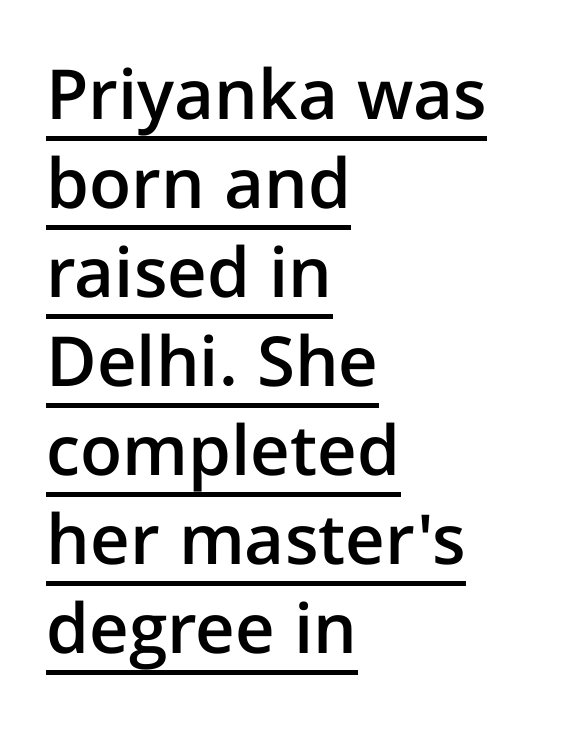
{"serif": "no", "italic": "no", "bold": "semi", "weight": "semibold", "width": "normal", "stroke_contrast": "low", "x_height": "medium", "monospaced": "no", "underline": "yes", "align": "left", "line_spacing": "normal", "line_spacing_ratio": 1.29, "letter_spacing": "normal", "letter_spacing_em": 0.0, "glyph_px": 69}
